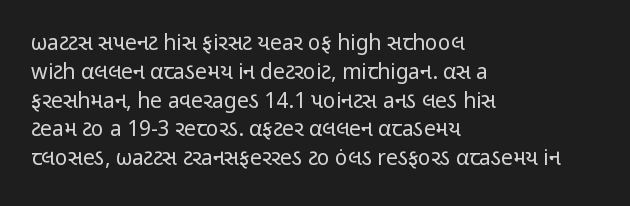
{"italic": "no", "bold": "no", "underline": "no", "align": "left", "line_spacing": "normal", "line_spacing_ratio": 1.37, "letter_spacing": "normal", "letter_spacing_em": 0.0, "glyph_px": 21}
